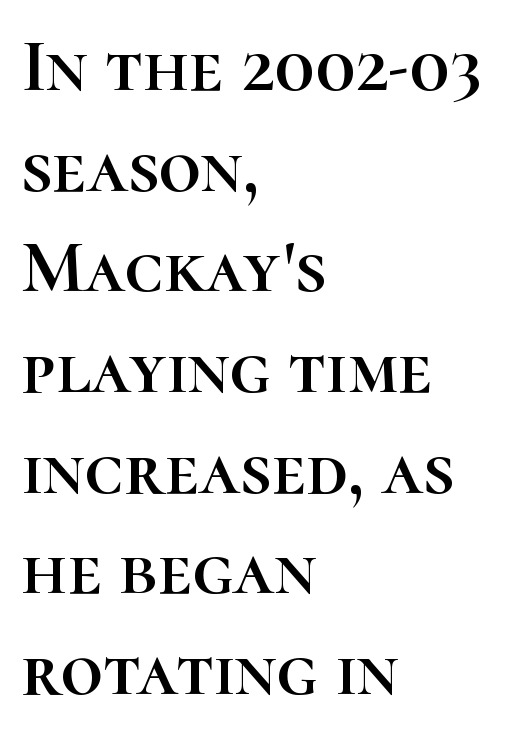
{"italic": "no", "width": "normal", "stroke_contrast": "high", "x_height": "medium", "monospaced": "no", "underline": "no", "align": "left", "line_spacing": "normal", "line_spacing_ratio": 1.36, "letter_spacing": "normal", "letter_spacing_em": 0.0, "glyph_px": 74}
